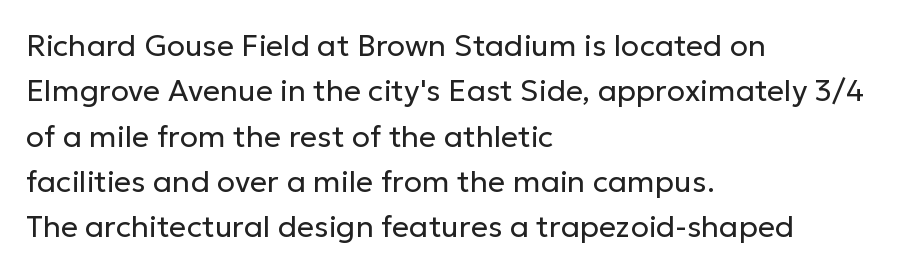
The image shows 30 px regular-weight sans-serif type, upright; set left-aligned, normal line spacing (1.51x), normal letter spacing, not underlined; low stroke contrast and a medium x-height.
